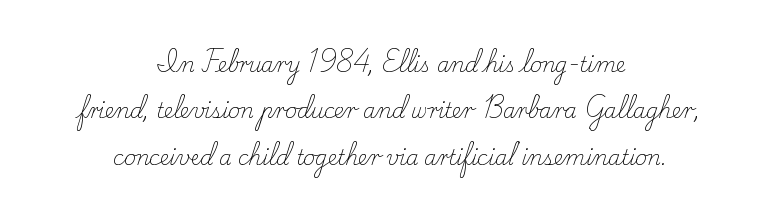
Q: Is the text bold? A: No.
Q: Is the text italic (slanted)? A: Yes.
Q: Is the text underlined? A: No.
Q: How is the paragraph aligned? A: Centered.
Q: Is the spacing between letters normal or unusually wide? A: Normal.
Q: Is the spacing between lines tight, normal or loose? A: Loose.
